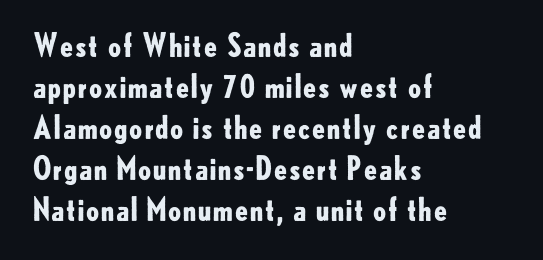
Q: Is the text bold? A: Yes.
Q: Is the text italic (slanted)? A: No, it is upright.
Q: Is the typeface a serif or a sans-serif typeface? A: Sans-serif.
Q: Is the text underlined? A: No.
Q: How is the paragraph aligned? A: Left-aligned.
Q: Is the spacing between letters normal or unusually wide? A: Normal.
Q: Is the spacing between lines tight, normal or loose? A: Normal.
Q: Width (condensed, normal, or wide)? A: Normal.
Q: Stroke contrast? A: Low.
Q: x-height? A: Small.
Q: Monospaced? A: No.
